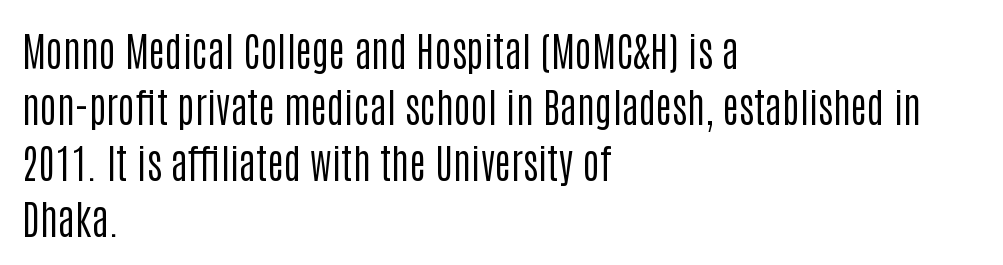
The image shows 40 px regular-weight, condensed sans-serif type, upright; set left-aligned, normal line spacing (1.4x), normal letter spacing, not underlined; low stroke contrast and a large x-height.
